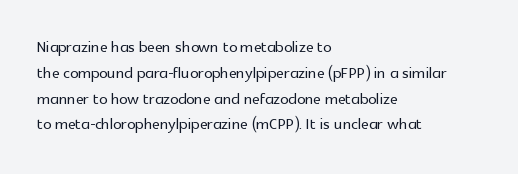
{"italic": "no", "underline": "no", "align": "left", "line_spacing_ratio": 1.23, "letter_spacing": "normal", "letter_spacing_em": 0.0, "glyph_px": 21}
